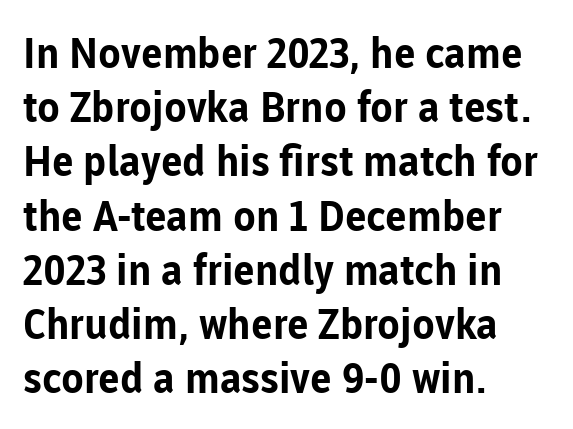
Q: Is the text bold? A: Yes.
Q: Is the text italic (slanted)? A: No, it is upright.
Q: Is the typeface a serif or a sans-serif typeface? A: Sans-serif.
Q: Is the text underlined? A: No.
Q: How is the paragraph aligned? A: Left-aligned.
Q: Is the spacing between letters normal or unusually wide? A: Normal.
Q: Is the spacing between lines tight, normal or loose? A: Normal.
Q: Width (condensed, normal, or wide)? A: Normal.
Q: Stroke contrast? A: Low.
Q: x-height? A: Medium.
Q: Monospaced? A: No.
